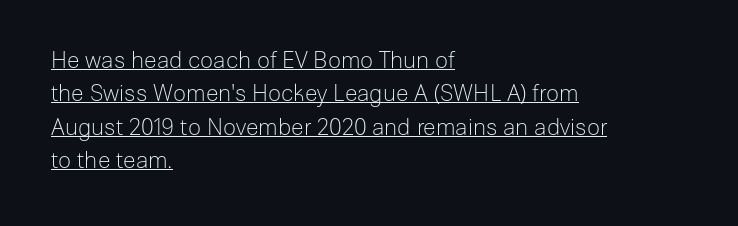
Q: Is the text bold? A: No.
Q: Is the text italic (slanted)? A: No, it is upright.
Q: Is the text underlined? A: Yes.
Q: How is the paragraph aligned? A: Left-aligned.
Q: Is the spacing between letters normal or unusually wide? A: Normal.
Q: Is the spacing between lines tight, normal or loose? A: Normal.
